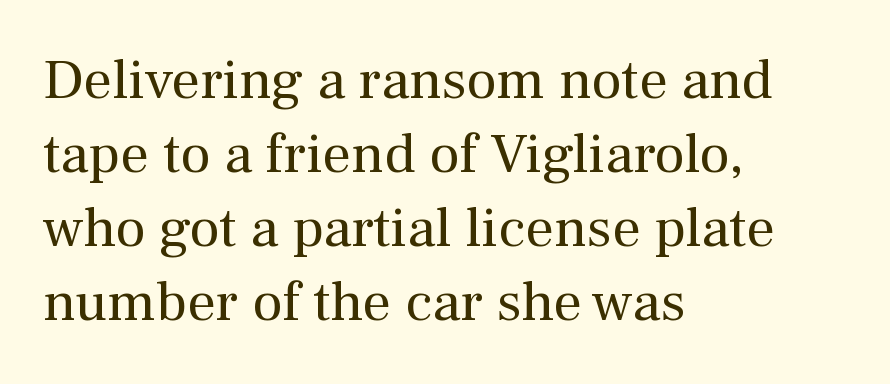
Q: Is the text bold? A: No.
Q: Is the text italic (slanted)? A: No, it is upright.
Q: Is the typeface a serif or a sans-serif typeface? A: Serif.
Q: Is the text underlined? A: No.
Q: How is the paragraph aligned? A: Left-aligned.
Q: Is the spacing between letters normal or unusually wide? A: Normal.
Q: Is the spacing between lines tight, normal or loose? A: Normal.
Q: Width (condensed, normal, or wide)? A: Normal.
Q: Stroke contrast? A: Medium.
Q: x-height? A: Medium.
Q: Monospaced? A: No.
